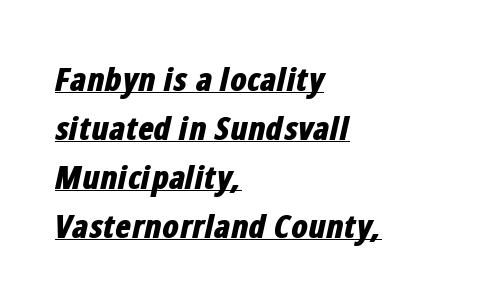
Words appear dense and cohesive because spacing is normal. The font is running at its bold setting. Line starts are locked; line ends wander. Every character sits at an angle, as italics do. A typesetter would call this proportional, since set widths differ per character. This block has exactly the height ordinary leading produces.
